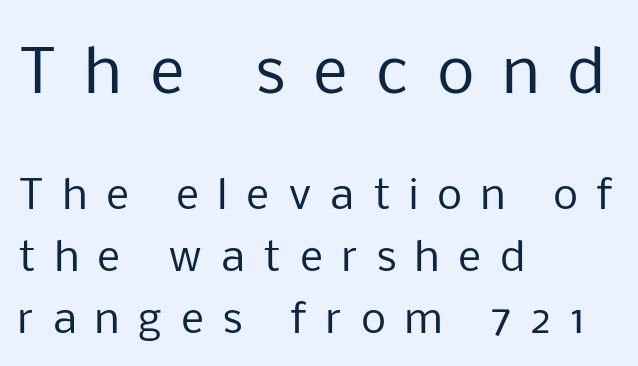
No feet cap the strokes, marking this as sans-serif type. The space directly below the letters is spotless. Every character sits straight up, as roman type does. Spacing between characters has been opened up far beyond the box default.
